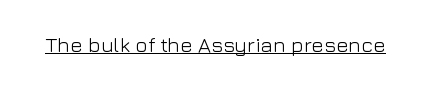
Italic: no, the glyphs are upright roman. You can see a thin bar hugging the bottom of the glyphs. Nothing heavy about these letters — not bold at all. Look at the tracking — it's just the regular setting, nothing added.
